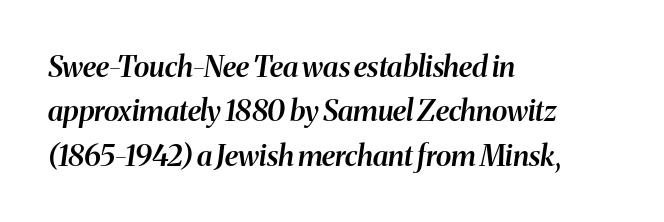
The image shows 29 px semibold type, italic (leaning right); set left-aligned, normal line spacing (1.53x), normal letter spacing, not underlined; medium stroke contrast and a medium x-height.
